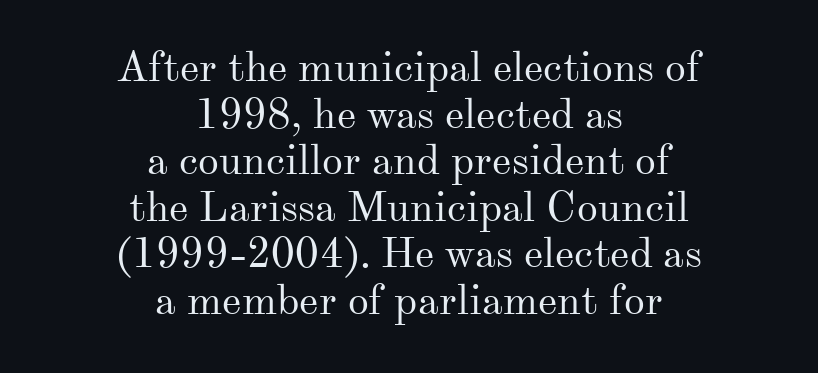
The image shows 42 px regular-weight serif type, upright; set centered, tight line spacing (1.11x), normal letter spacing, not underlined; medium stroke contrast and a small x-height.
